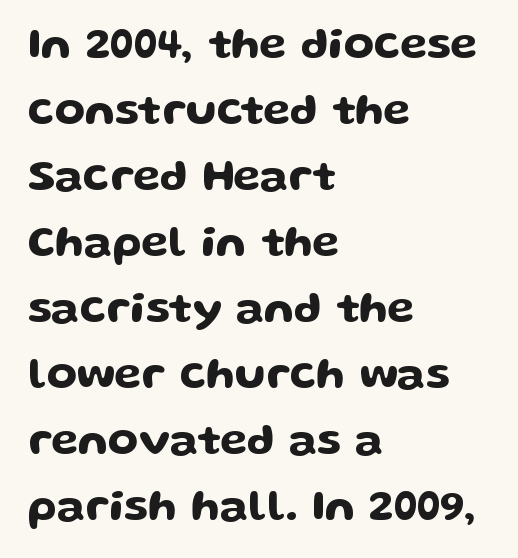
Q: Is the text italic (slanted)? A: No, it is upright.
Q: Is the typeface a serif or a sans-serif typeface? A: Sans-serif.
Q: Is the text underlined? A: No.
Q: How is the paragraph aligned? A: Left-aligned.
Q: Is the spacing between letters normal or unusually wide? A: Normal.
Q: Is the spacing between lines tight, normal or loose? A: Normal.
Q: Width (condensed, normal, or wide)? A: Wide.
Q: Stroke contrast? A: Low.
Q: x-height? A: Medium.
Q: Monospaced? A: No.
